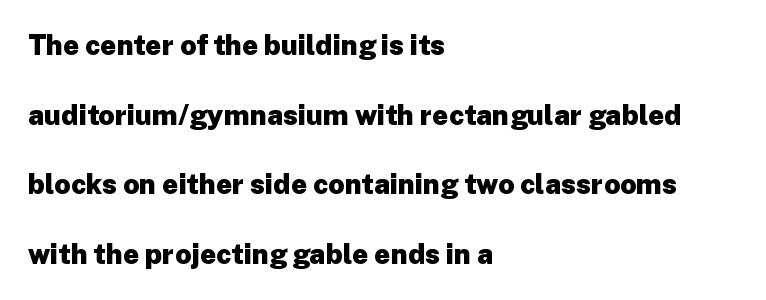
This rendering leaves character spacing at its baseline value. The gap between lines stays unmarked. The block of text is sparse from top to bottom, with ample space between rows. Heavy-handed strokes throughout: this text is bold. If you drew a ruler down the left edge, every line would touch it.
